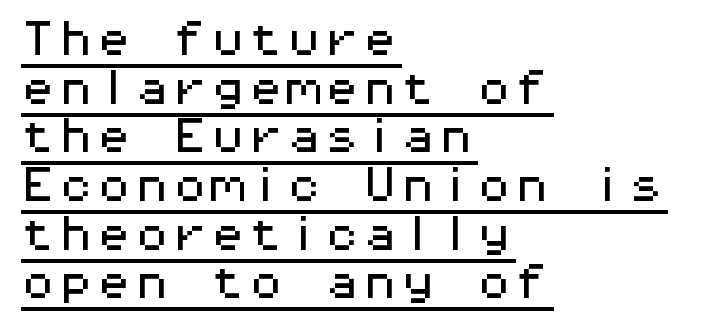
{"serif": "no", "italic": "no", "width": "wide", "stroke_contrast": "medium", "x_height": "medium", "monospaced": "yes", "underline": "yes", "align": "left", "line_spacing": "normal", "line_spacing_ratio": 1.28, "letter_spacing": "normal", "letter_spacing_em": 0.0, "glyph_px": 38}
